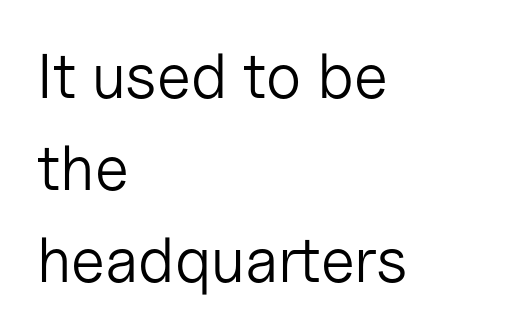
The image shows 63 px light sans-serif type, upright; set left-aligned, normal line spacing (1.46x), normal letter spacing, not underlined; low stroke contrast and a medium x-height.
